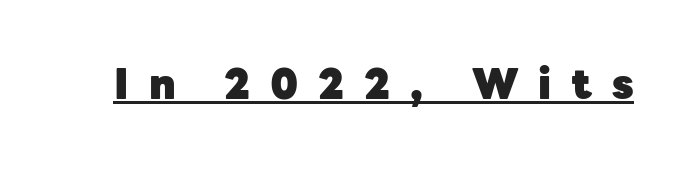
Typographically, this falls in the sans-serif category. The lettering is marked with a stroke running underneath it. Heavy-handed strokes throughout: this text is bold. Display-style spreading of the glyphs; the letterfit is very open. Each letter keeps its own natural width here, so spacing adapts to shape. Is there any slant? The stems are plumb.
